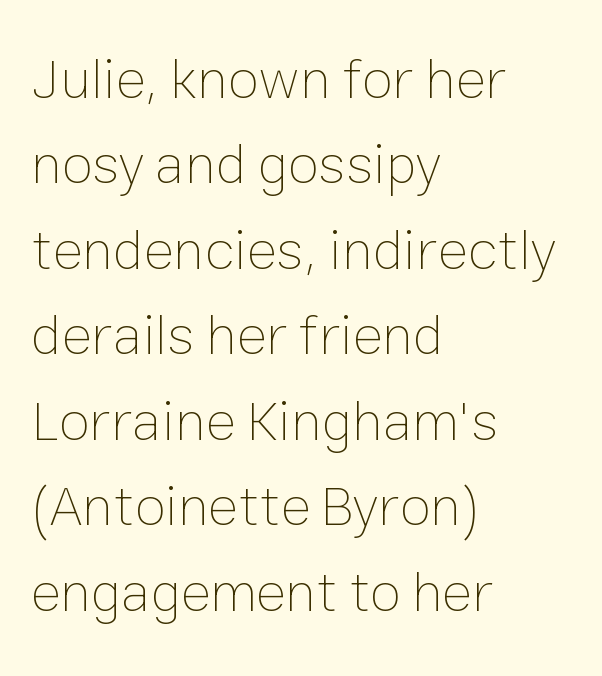
Spacing verdict: proportional, widths tailored to each character. Is there any slant? The stems are plumb. Words float on clear page, feet unadorned. Notice how the passage keeps a crisp vertical edge on the left only.
